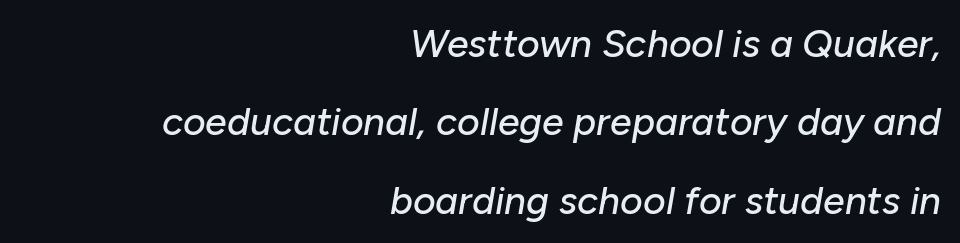
Q: Is the text italic (slanted)? A: Yes, it leans right by about 10 degrees.
Q: Is the text underlined? A: No.
Q: How is the paragraph aligned? A: Right-aligned.
Q: Is the spacing between letters normal or unusually wide? A: Normal.
Q: Is the spacing between lines tight, normal or loose? A: Loose.
Q: Width (condensed, normal, or wide)? A: Normal.
Q: Stroke contrast? A: Low.
Q: x-height? A: Medium.
Q: Monospaced? A: No.
